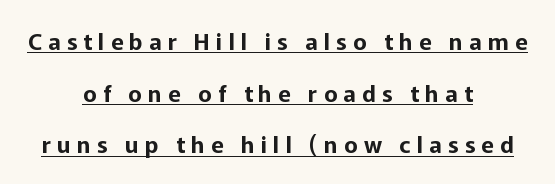
The image shows 23 px text type, upright; set centered, loose line spacing (2.25x), unusually wide letter spacing (+0.27 em), underlined.
